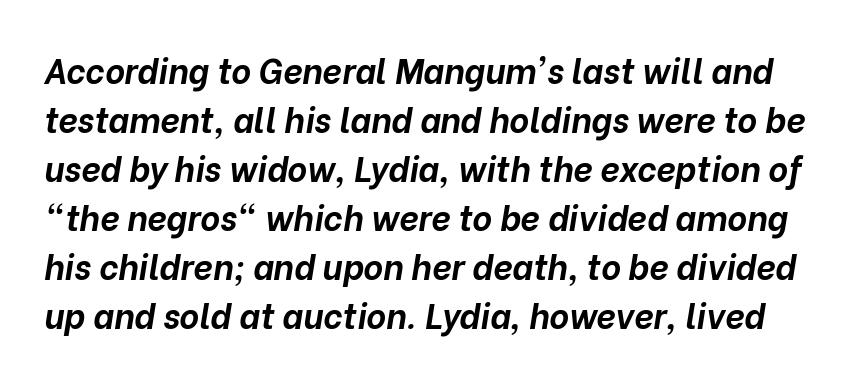
Q: Is the text bold? A: Yes.
Q: Is the text italic (slanted)? A: Yes, it leans right by about 10 degrees.
Q: Is the text underlined? A: No.
Q: Is the spacing between letters normal or unusually wide? A: Normal.
Q: Is the spacing between lines tight, normal or loose? A: Normal.
Q: Width (condensed, normal, or wide)? A: Normal.
Q: Stroke contrast? A: Low.
Q: x-height? A: Medium.
Q: Monospaced? A: No.
